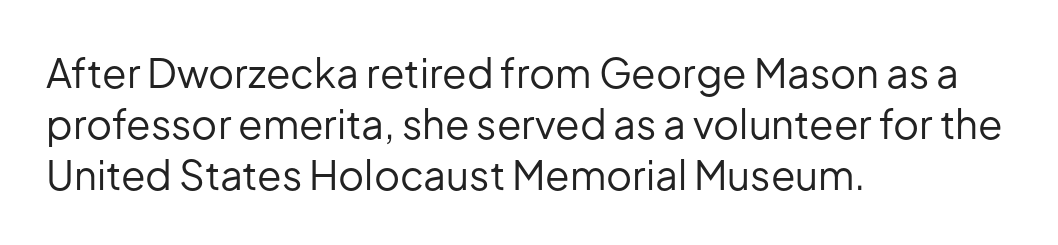
Varying glyph widths throughout — classic text-font behaviour. Students, observe: this is what conventionally led text looks like. The glyphs in this specimen are sans serif. Check under the words: just untouched page. This sample is left-justified, so line endings fall wherever the words run out. Inter-character spacing is left at the font's built-in metrics.
